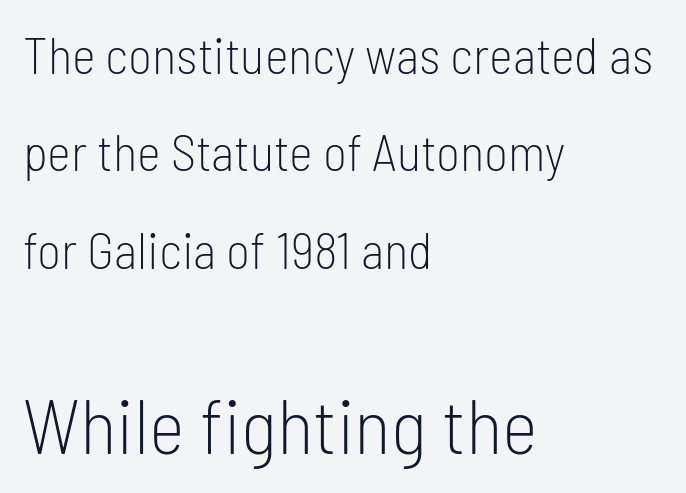
{"serif": "no", "italic": "no", "bold": "no", "weight": "light", "width": "condensed", "stroke_contrast": "low", "x_height": "medium", "monospaced": "no", "underline": "no", "align": "left", "line_spacing": "loose", "line_spacing_ratio": 1.91, "letter_spacing": "normal", "letter_spacing_em": 0.0, "larger_block": "second", "size_ratio": 1.51, "glyph_px": 77}
